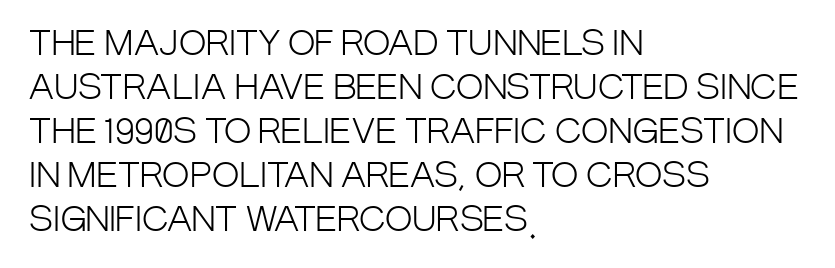
Q: Is the text bold? A: No.
Q: Is the text italic (slanted)? A: No, it is upright.
Q: Is the typeface a serif or a sans-serif typeface? A: Sans-serif.
Q: Is the text underlined? A: No.
Q: How is the paragraph aligned? A: Left-aligned.
Q: Is the spacing between letters normal or unusually wide? A: Normal.
Q: Is the spacing between lines tight, normal or loose? A: Normal.
Q: Width (condensed, normal, or wide)? A: Condensed.
Q: Stroke contrast? A: Low.
Q: x-height? A: Large.
Q: Monospaced? A: No.
